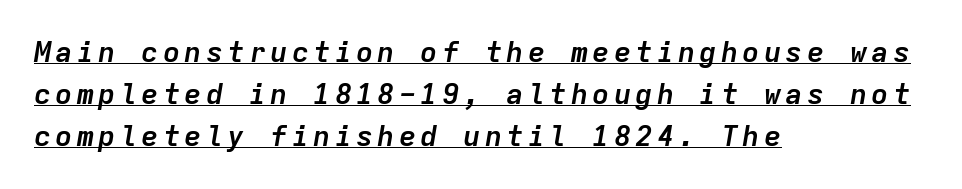
Typographic density is high because the face is bold. Every word sits above its own underline. The typography opts for an oblique posture over an upright one. The block of text has a typical density, with ordinary space between rows. Each letter, wide or thin by design, is forced into the same width here. The paragraph shown leans on its left margin.
